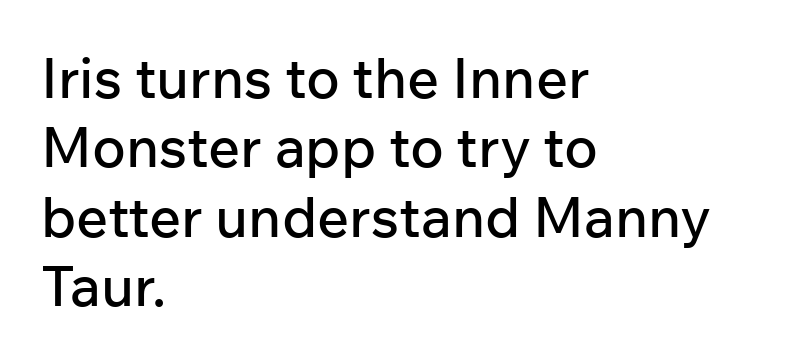
The image shows 56 px sans-serif type, upright; set left-aligned, line spacing 1.24x, normal letter spacing, not underlined; low stroke contrast and a medium x-height.
